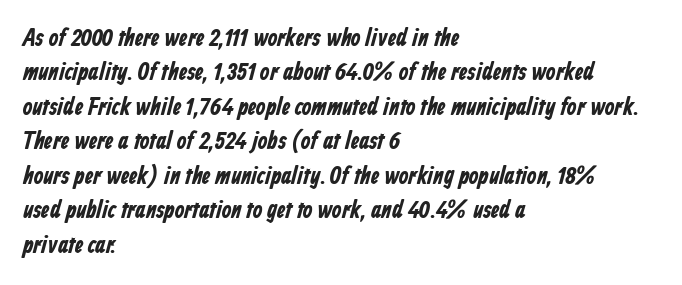
Q: Is the text bold? A: Yes.
Q: Is the text underlined? A: No.
Q: How is the paragraph aligned? A: Left-aligned.
Q: Is the spacing between letters normal or unusually wide? A: Normal.
Q: Is the spacing between lines tight, normal or loose? A: Normal.
